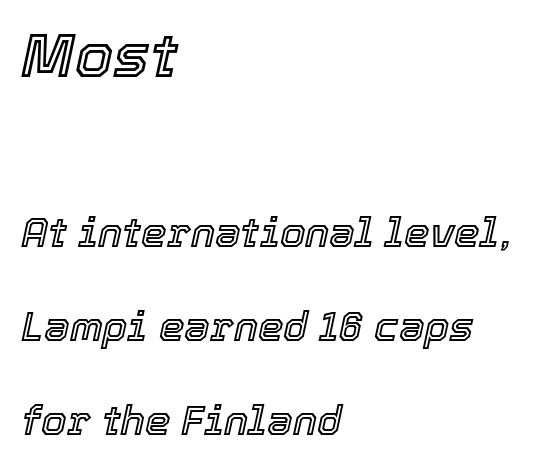
{"italic": "yes", "lean": "right", "slant_degrees": 12, "width": "normal", "x_height": "medium", "monospaced": "no", "underline": "no", "align": "left", "line_spacing": "loose", "line_spacing_ratio": 2.29, "letter_spacing": "normal", "letter_spacing_em": 0.0, "larger_block": "first", "size_ratio": 1.49, "glyph_px": 61}
